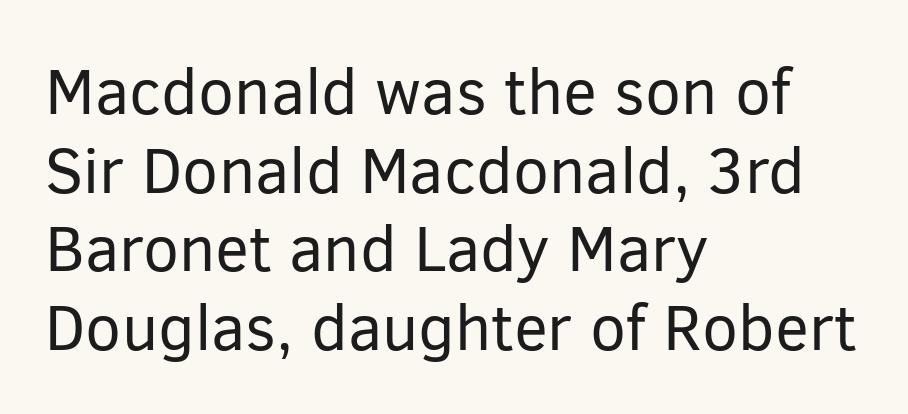
{"serif": "no", "italic": "no", "bold": "no", "weight": "regular", "width": "normal", "stroke_contrast": "low", "x_height": "medium", "monospaced": "no", "underline": "no", "align": "left", "line_spacing_ratio": 1.23, "letter_spacing": "normal", "letter_spacing_em": 0.0, "glyph_px": 64}
